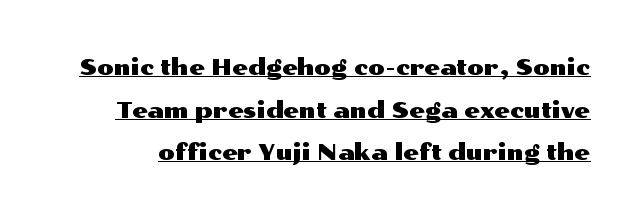
You could fit nearly another row in the gap between these rows. Compared with typical body copy, the letter spacing here is the same. The words here are underlined. Rendered with straight, roman letterforms.
